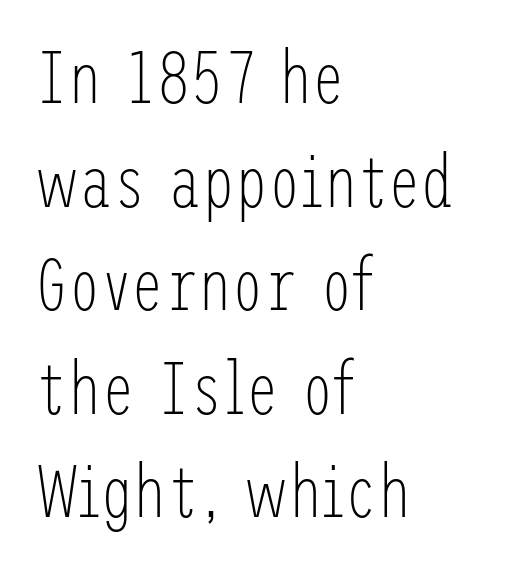
Examine the stroke ends and you'll find no serifs. Posture: straight, roman, zero tilt. The paragraph has a hard left edge and a soft right edge. Each stroke keeps to a modest, everyday thickness or less.
